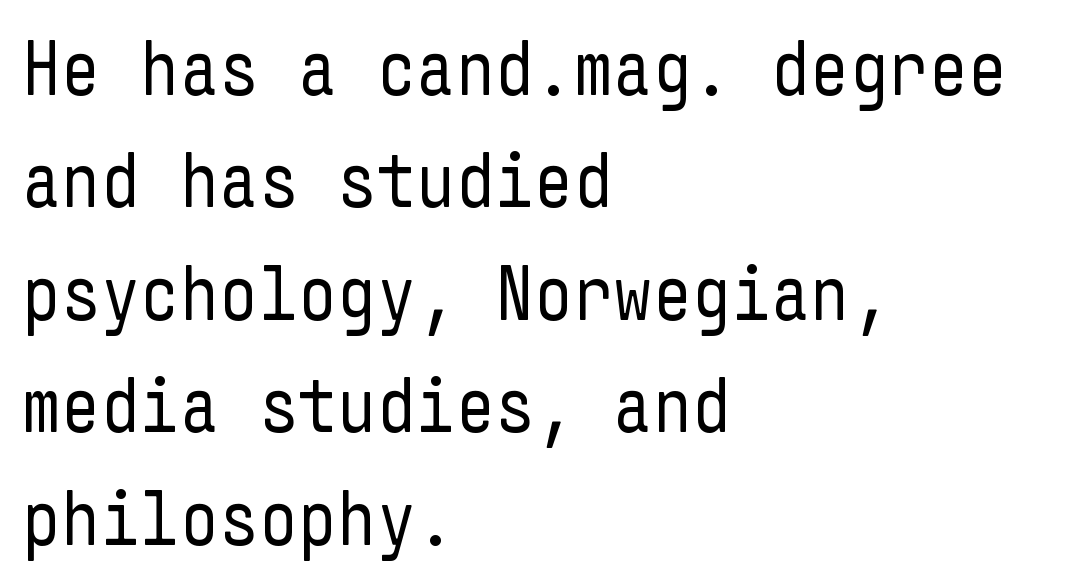
{"serif": "no", "italic": "no", "bold": "no", "weight": "regular", "width": "condensed", "stroke_contrast": "low", "x_height": "medium", "underline": "no", "align": "left", "line_spacing": "normal", "line_spacing_ratio": 1.46, "letter_spacing": "normal", "letter_spacing_em": 0.0, "glyph_px": 77}
